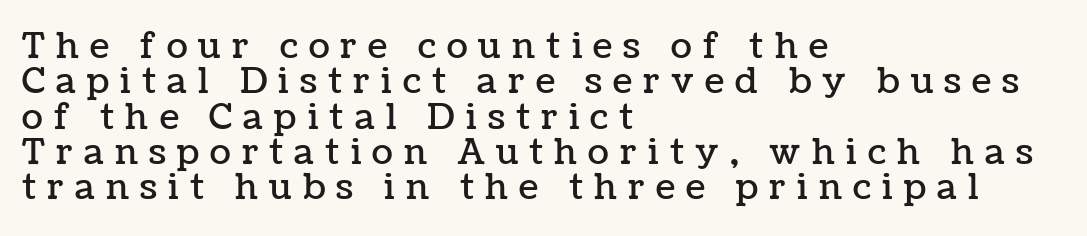
{"italic": "no", "width": "normal", "stroke_contrast": "low", "x_height": "medium", "monospaced": "no", "underline": "no", "align": "left", "line_spacing": "tight", "line_spacing_ratio": 1.01, "letter_spacing": "wide", "letter_spacing_em": 0.32, "glyph_px": 35}
